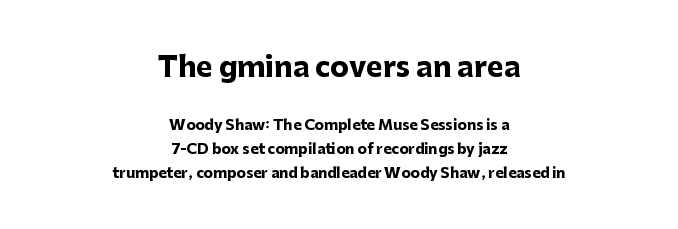
{"serif": "no", "italic": "no", "bold": "yes", "weight": "heavy", "width": "normal", "stroke_contrast": "low", "x_height": "medium", "monospaced": "no", "underline": "no", "align": "center", "line_spacing_ratio": 1.72, "letter_spacing": "normal", "letter_spacing_em": 0.0, "larger_block": "first", "size_ratio": 2.0, "glyph_px": 28}
